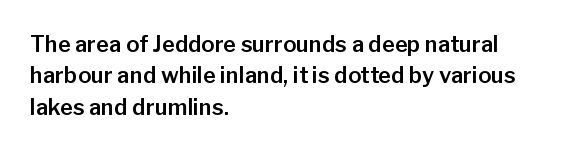
{"italic": "no", "underline": "no", "align": "left", "line_spacing": "normal", "line_spacing_ratio": 1.43, "letter_spacing": "normal", "letter_spacing_em": 0.0, "glyph_px": 22}
